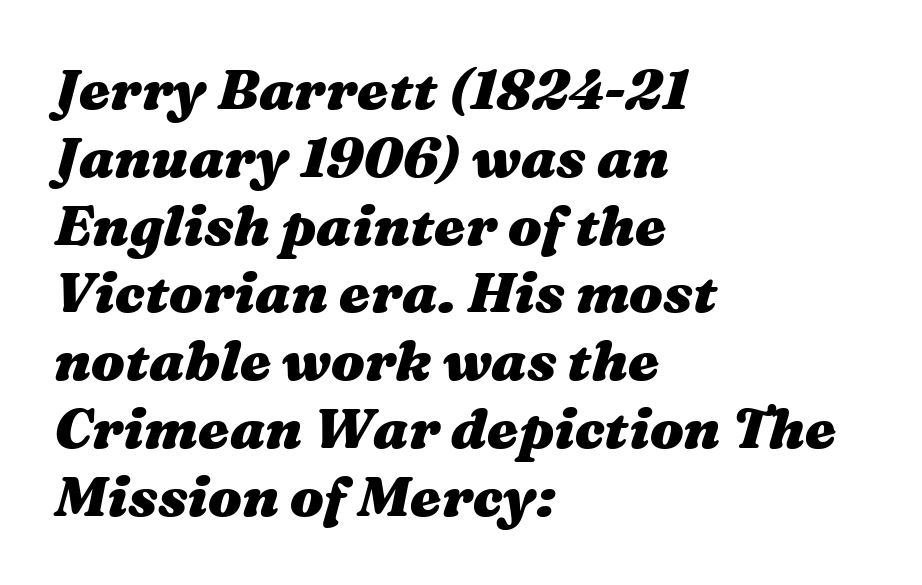
{"italic": "yes", "lean": "right", "slant_degrees": 16, "bold": "yes", "weight": "heavy", "width": "wide", "stroke_contrast": "medium", "x_height": "medium", "monospaced": "no", "underline": "no", "align": "left", "line_spacing_ratio": 1.21, "letter_spacing": "normal", "letter_spacing_em": 0.0, "glyph_px": 56}
